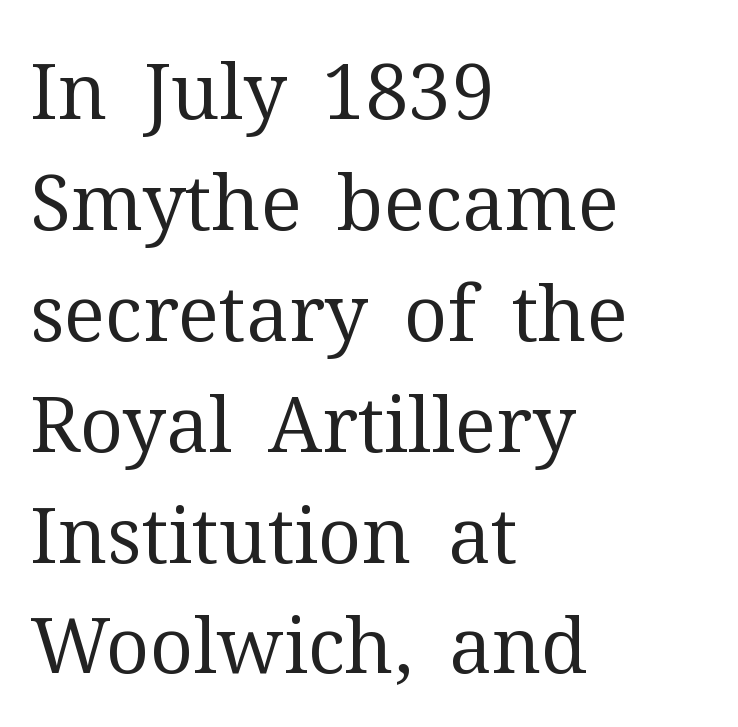
The image shows 77 px regular-weight serif type, upright; set left-aligned, normal line spacing (1.44x), normal letter spacing, not underlined; medium stroke contrast and a medium x-height.
